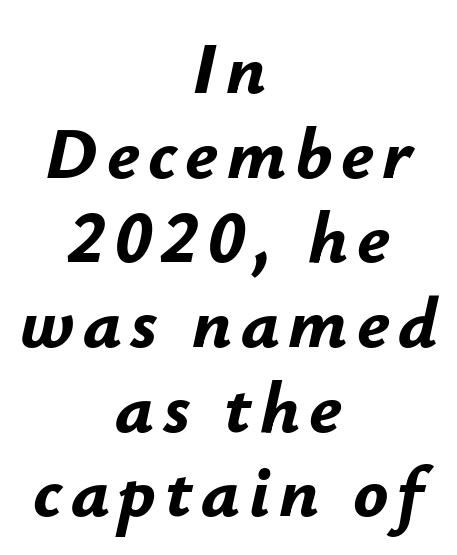
The image shows 73 px bold type, italic (leaning right); set centered, line spacing 1.16x, not underlined; low stroke contrast and a small x-height.
